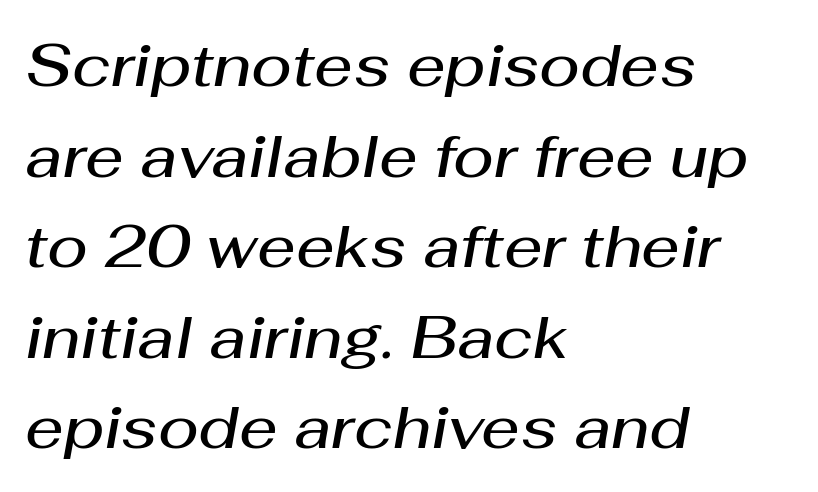
The passage shown has conventional tracking throughout. The face used here has a pronounced slope to its letters. Each line starts at the same left margin while the right side varies. Typesetter's note: demi weight, one step under bold. Students, observe: this is what conventionally led text looks like.
